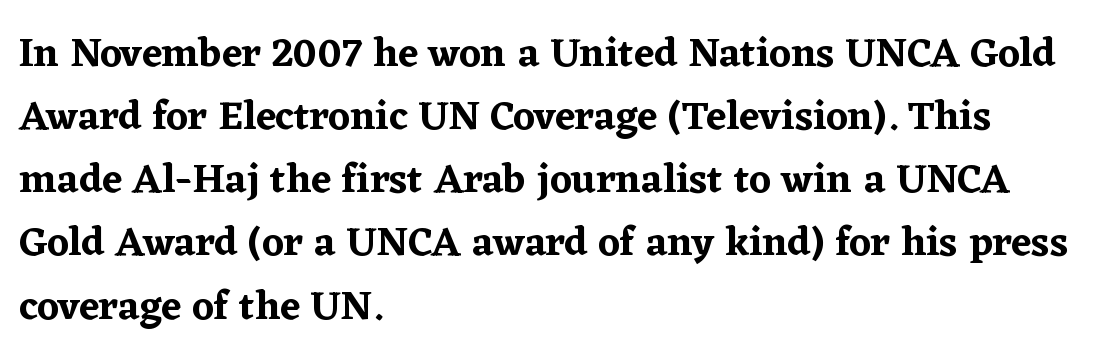
The image shows 41 px serif type, upright; set left-aligned, normal line spacing (1.54x), normal letter spacing, not underlined; low stroke contrast and a medium x-height.
